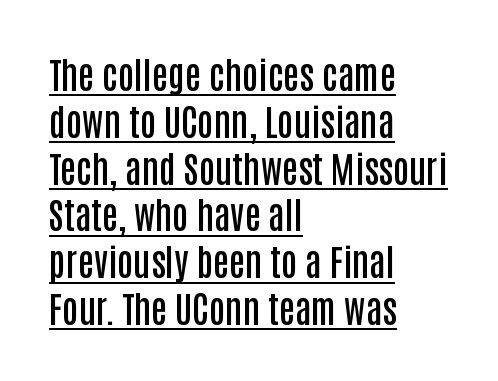
Reading down the column, the eye jumps a familiar distance to each next line. The ragged edge is on the right, which tells us the setting is flush left. No extra tracking has been applied to these lines. This sample uses an upright cut, with every glyph sitting square on the baseline. Firm but not heavy-handed strokes: this text is semibold. The rendering uses the underline text-decoration.
